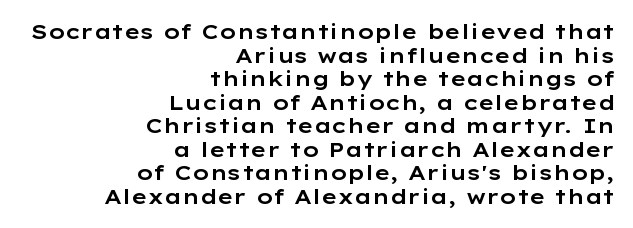
The rendering anchors every line to the right-hand side. The space between consecutive lines is stingy. The letterforms sit shoulder to shoulder at normal distance. Unlike italic type, these characters show no tilt at all. Any mark beneath the type? The region is blank.
